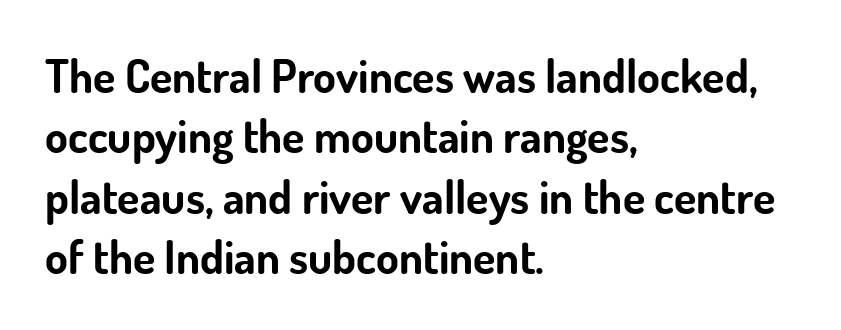
{"serif": "no", "italic": "no", "bold": "yes", "weight": "bold", "width": "normal", "stroke_contrast": "low", "x_height": "small", "monospaced": "no", "underline": "no", "align": "left", "line_spacing": "normal", "line_spacing_ratio": 1.31, "letter_spacing": "normal", "letter_spacing_em": 0.0, "glyph_px": 46}
